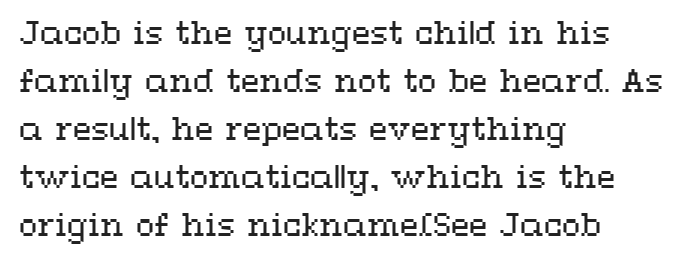
{"italic": "no", "bold": "no", "weight": "regular", "width": "wide", "stroke_contrast": "medium", "x_height": "medium", "monospaced": "no", "underline": "no", "align": "left", "line_spacing": "normal", "line_spacing_ratio": 1.6, "letter_spacing": "normal", "letter_spacing_em": 0.0, "glyph_px": 30}
